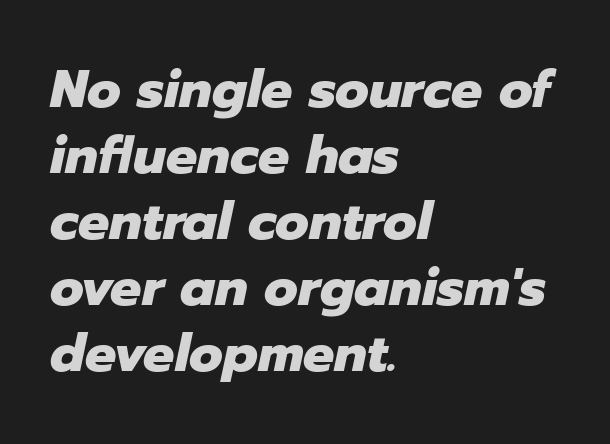
The image shows 52 px heavy type, italic (leaning right); set left-aligned, normal line spacing (1.27x), normal letter spacing, not underlined; low stroke contrast and a medium x-height.
